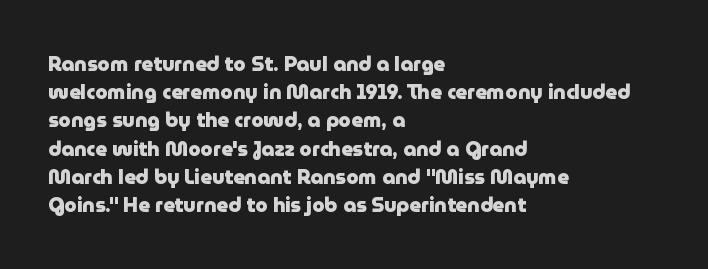
Upright lettering throughout. Each line starts at the same left margin while the right side varies. The passage shown has conventional tracking throughout. The glyphs have the mass of a bold cut. Summary of vertical rhythm: regular, with standard interline spacing. Words float on clear page, feet unadorned.
